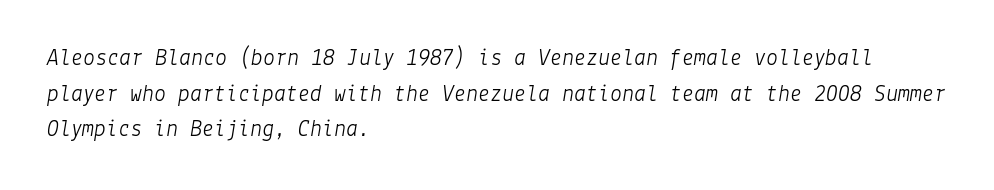
The image shows 24 px text type, italic (leaning right); set left-aligned, normal line spacing (1.48x), normal letter spacing, not underlined.
